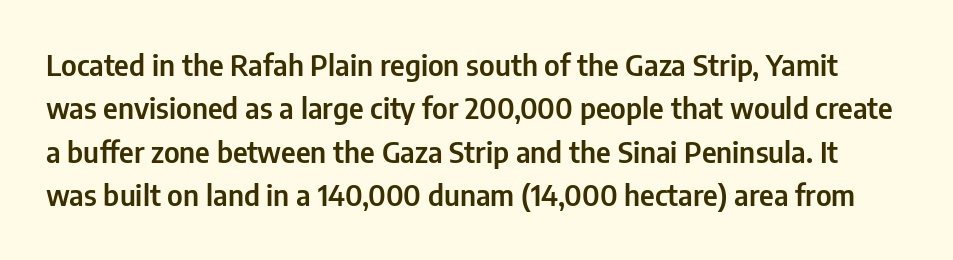
The image shows 29 px condensed sans-serif type, upright; set normal line spacing (1.5x), normal letter spacing, not underlined; low stroke contrast and a medium x-height.
